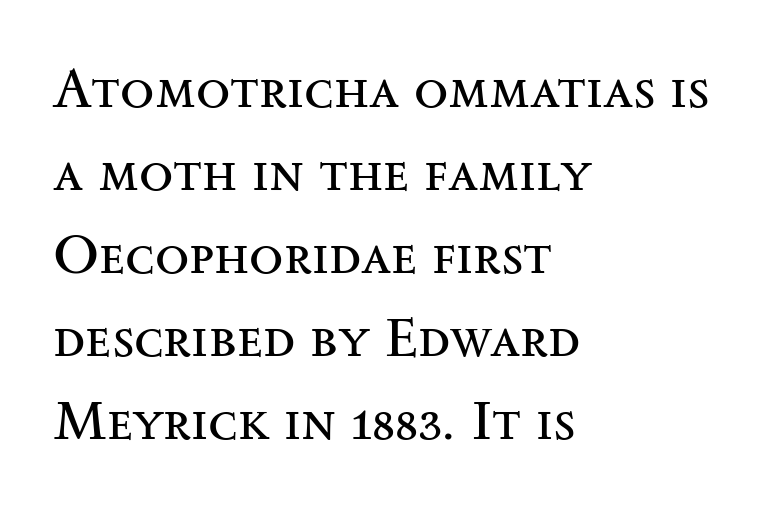
Underline: absent. Caption: standard tracking, unaltered. Normally led — the rows are evenly, conventionally spaced. Weight: in the light-to-regular range.
